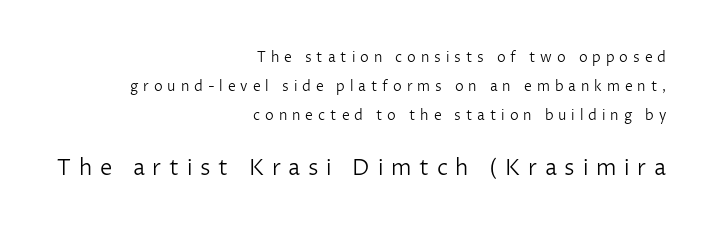
The image shows 22 px text type, upright; set right-aligned, loose line spacing (2.08x), unusually wide letter spacing (+0.35 em), not underlined; the second (bottom) block is 1.57x larger.
